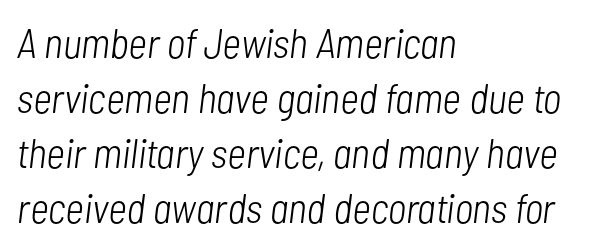
The image shows 41 px light, condensed type, italic (leaning right); set left-aligned, normal line spacing (1.34x), normal letter spacing, not underlined; low stroke contrast and a medium x-height.
